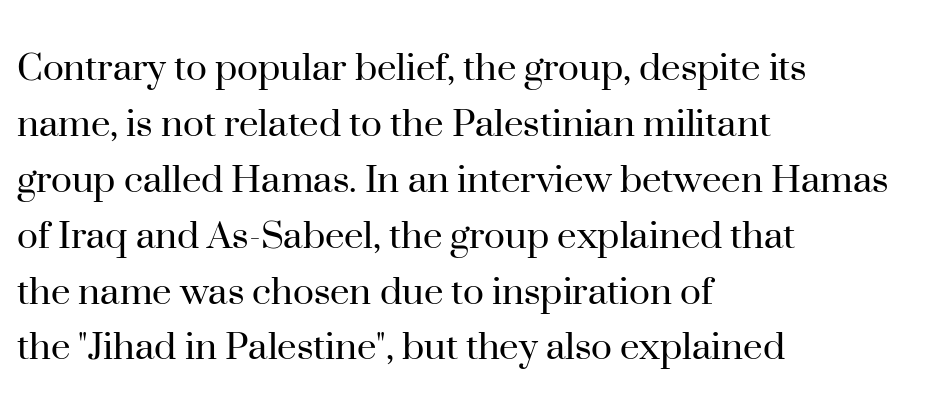
These lines stack with their left ends in a neat column. Font category for this specimen: serif. Weight: in the light-to-regular range. How would I describe the line gaps? Plain and ordinary. Characters follow at the spacing the type designer built in.
